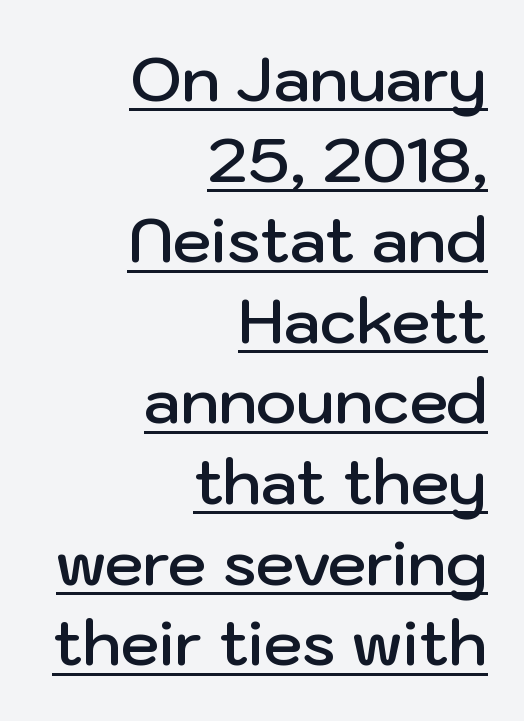
The image shows 62 px semibold sans-serif type, upright; set right-aligned, normal line spacing (1.3x), normal letter spacing, underlined; low stroke contrast and a medium x-height.
